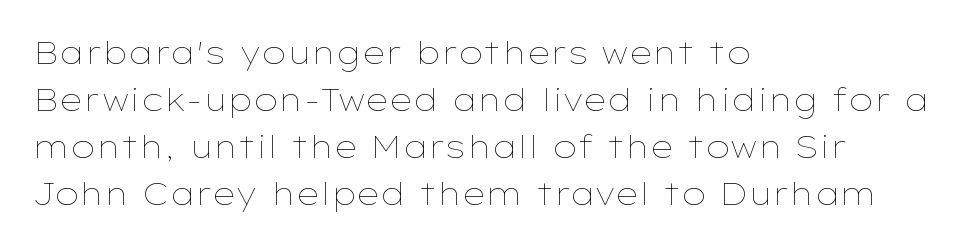
Q: Is the text bold? A: No.
Q: Is the text italic (slanted)? A: No, it is upright.
Q: Is the text underlined? A: No.
Q: How is the paragraph aligned? A: Left-aligned.
Q: Is the spacing between letters normal or unusually wide? A: Normal.
Q: Is the spacing between lines tight, normal or loose? A: Normal.
Q: Width (condensed, normal, or wide)? A: Wide.
Q: Stroke contrast? A: Low.
Q: x-height? A: Medium.
Q: Monospaced? A: No.
